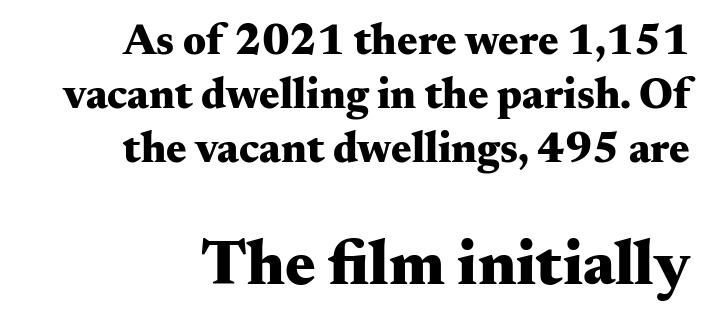
This is serif lettering, the kind often seen in printed books. Layout note: lines flush right. Observe the ordinary spacing: letters are neighbours, not strangers. Typesetter's note — lower block bumped up in size, upper block left smaller.
